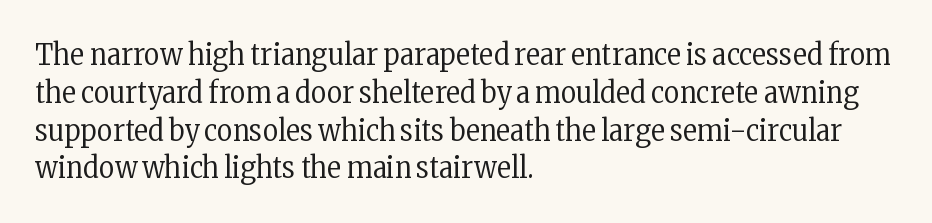
The image shows 30 px regular-weight, condensed serif type, upright; set left-aligned, normal line spacing (1.26x), normal letter spacing, not underlined; low stroke contrast and a medium x-height.
